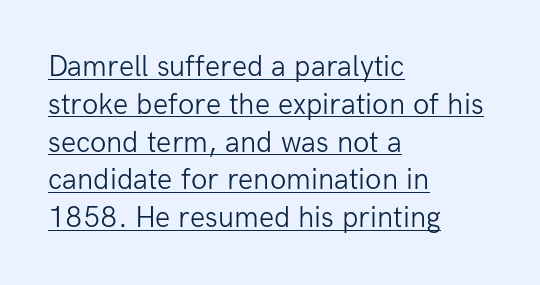
The designer left line spacing at the default. Weight: not bold — regular or lighter. Serif or sans? Sans — the stroke terminals are bare. In terms of posture, this sample is upright. What stands out about the letter spacing? Nothing — it is the standard amount.
